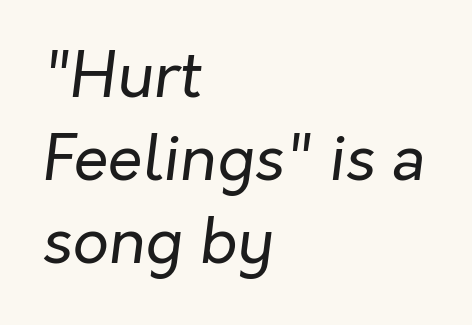
Q: Is the text bold? A: No.
Q: Is the text italic (slanted)? A: Yes, it leans right by about 7 degrees.
Q: Is the text underlined? A: No.
Q: How is the paragraph aligned? A: Left-aligned.
Q: Is the spacing between letters normal or unusually wide? A: Normal.
Q: Is the spacing between lines tight, normal or loose? A: Normal.
Q: Width (condensed, normal, or wide)? A: Normal.
Q: Stroke contrast? A: Low.
Q: x-height? A: Medium.
Q: Monospaced? A: No.
